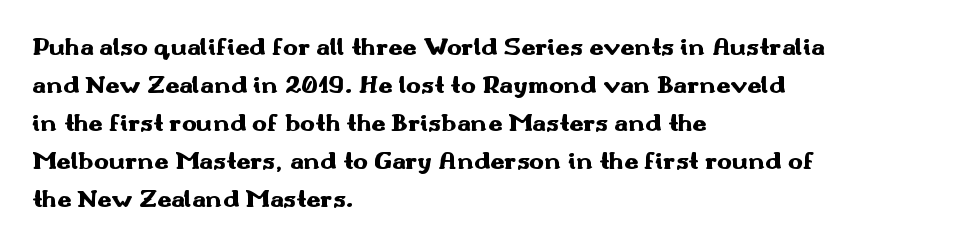
Q: Is the text bold? A: Yes.
Q: Is the text italic (slanted)? A: No, it is upright.
Q: Is the text underlined? A: No.
Q: How is the paragraph aligned? A: Left-aligned.
Q: Is the spacing between letters normal or unusually wide? A: Normal.
Q: Is the spacing between lines tight, normal or loose? A: Normal.
